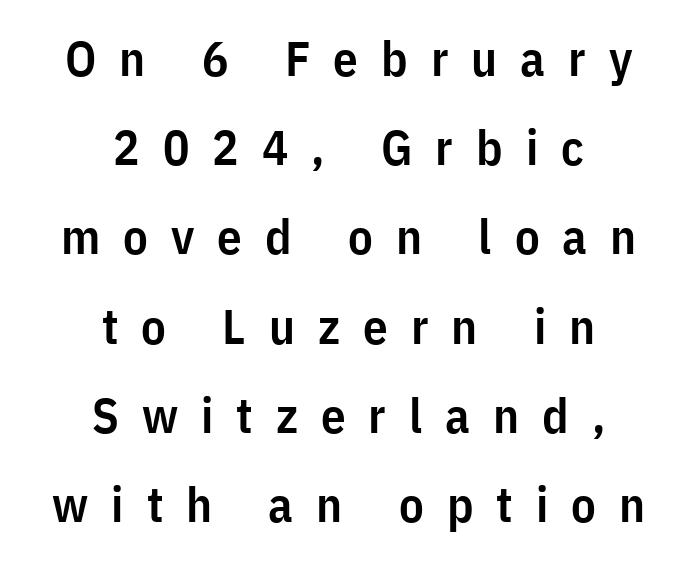
{"serif": "no", "italic": "no", "bold": "semi", "weight": "semibold", "width": "condensed", "stroke_contrast": "low", "x_height": "medium", "monospaced": "no", "underline": "no", "align": "center", "line_spacing_ratio": 1.82, "letter_spacing": "wide", "letter_spacing_em": 0.47, "glyph_px": 49}
